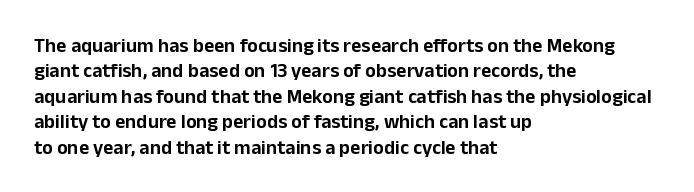
Q: Is the text italic (slanted)? A: No, it is upright.
Q: Is the text underlined? A: No.
Q: How is the paragraph aligned? A: Left-aligned.
Q: Is the spacing between letters normal or unusually wide? A: Normal.
Q: Is the spacing between lines tight, normal or loose? A: Normal.
